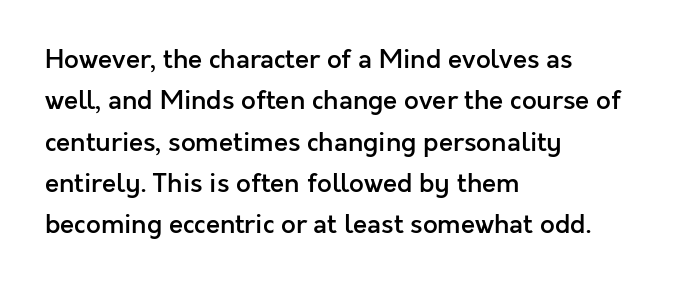
The image shows 26 px text type, upright; set left-aligned, normal line spacing (1.59x), normal letter spacing, not underlined.
